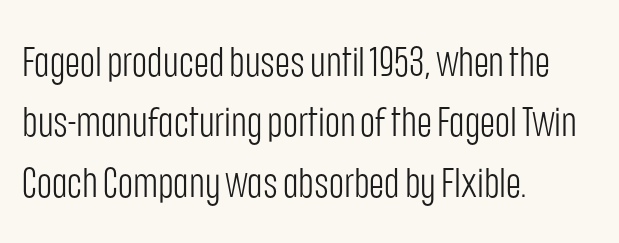
{"serif": "no", "italic": "no", "bold": "no", "weight": "light", "width": "condensed", "stroke_contrast": "low", "x_height": "large", "monospaced": "no", "underline": "no", "align": "left", "line_spacing": "normal", "line_spacing_ratio": 1.47, "letter_spacing": "normal", "letter_spacing_em": 0.0, "glyph_px": 41}
